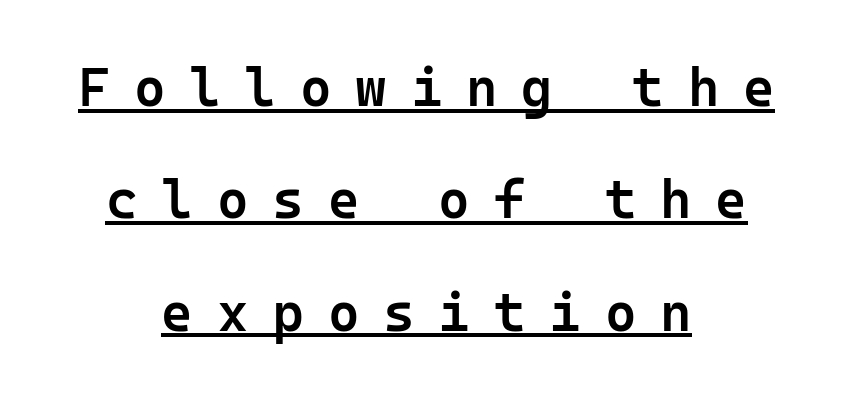
The image shows 54 px semibold sans-serif type, upright, monospaced; set centered, loose line spacing (2.08x), unusually wide letter spacing (+0.44 em), underlined; low stroke contrast and a medium x-height.
